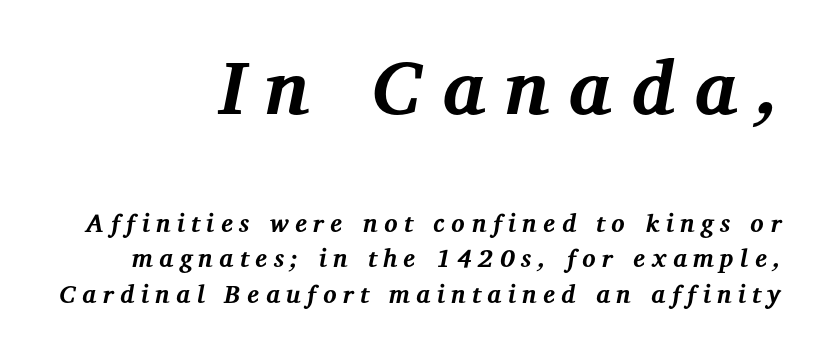
{"serif": "yes", "italic": "yes", "lean": "right", "slant_degrees": 12, "bold": "yes", "weight": "bold", "width": "normal", "stroke_contrast": "medium", "x_height": "medium", "monospaced": "no", "underline": "no", "align": "right", "line_spacing": "normal", "line_spacing_ratio": 1.42, "letter_spacing": "wide", "letter_spacing_em": 0.26, "larger_block": "first", "size_ratio": 3.04, "glyph_px": 76}
